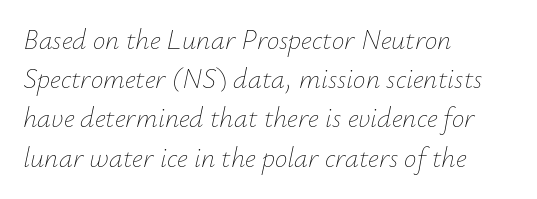
The passage shown stacks its lines at a standard gap. You could not count columns in this text — the font is proportionally spaced. Summary of weight: not heavy and not bold. Compared with typical body copy, the letter spacing here is the same.
